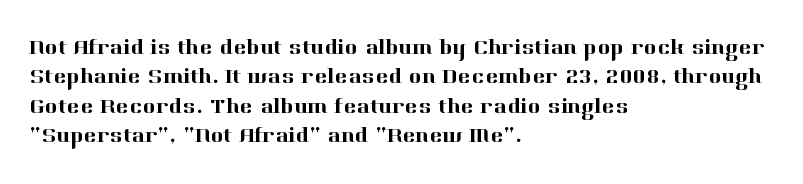
{"italic": "no", "underline": "no", "align": "left", "line_spacing": "normal", "line_spacing_ratio": 1.33, "letter_spacing": "normal", "letter_spacing_em": 0.0, "glyph_px": 22}
